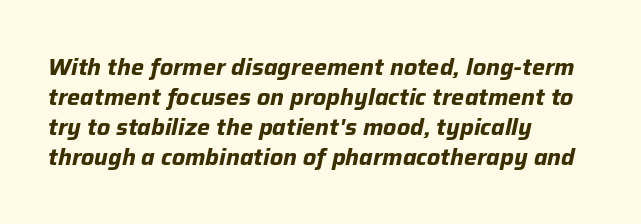
Leading matches the norm, producing a regular column. These lines were composed using italics. This rendering uses left alignment, leaving the right contour irregular. Students, note that the glyphs here touch the page at normal intervals. The gap between lines stays unmarked. These words are printed bold, with thick strokes throughout.
